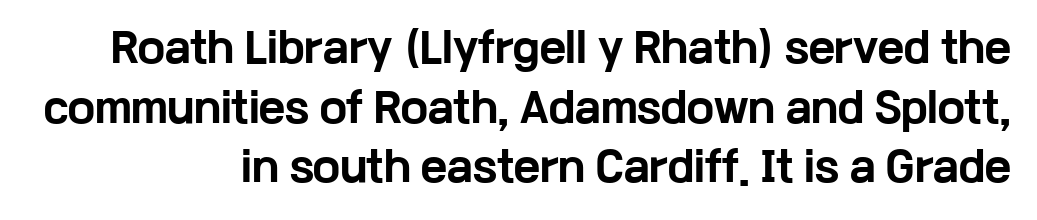
{"serif": "no", "italic": "no", "bold": "yes", "weight": "bold", "width": "wide", "stroke_contrast": "low", "x_height": "medium", "monospaced": "no", "underline": "no", "align": "right", "line_spacing": "normal", "line_spacing_ratio": 1.49, "letter_spacing": "normal", "letter_spacing_em": 0.0, "glyph_px": 40}
